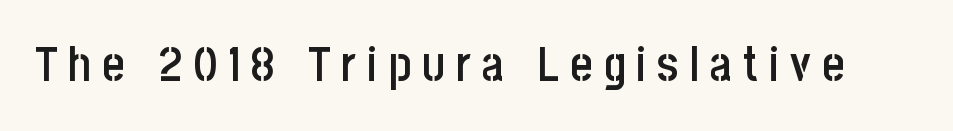
{"serif": "no", "italic": "no", "bold": "semi", "weight": "semibold", "width": "condensed", "stroke_contrast": "low", "x_height": "large", "monospaced": "no", "underline": "no", "letter_spacing": "wide", "letter_spacing_em": 0.23, "glyph_px": 48}
